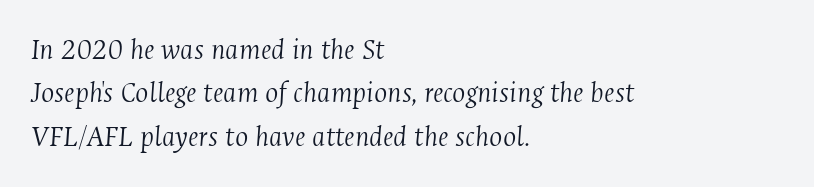
{"serif": "yes", "italic": "yes", "lean": "right", "slant_degrees": 4, "bold": "no", "weight": "light", "width": "condensed", "stroke_contrast": "medium", "x_height": "medium", "monospaced": "no", "underline": "no", "align": "left", "line_spacing": "normal", "line_spacing_ratio": 1.4, "letter_spacing": "normal", "letter_spacing_em": 0.0, "glyph_px": 31}
